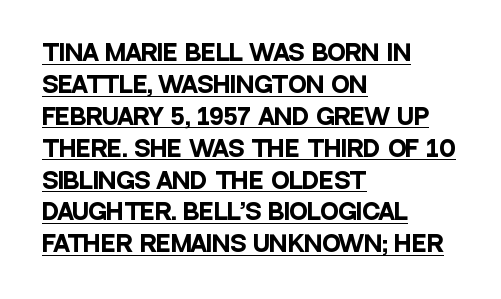
{"italic": "no", "bold": "yes", "underline": "yes", "align": "left", "line_spacing": "normal", "line_spacing_ratio": 1.45, "letter_spacing": "normal", "letter_spacing_em": 0.0, "glyph_px": 22}
